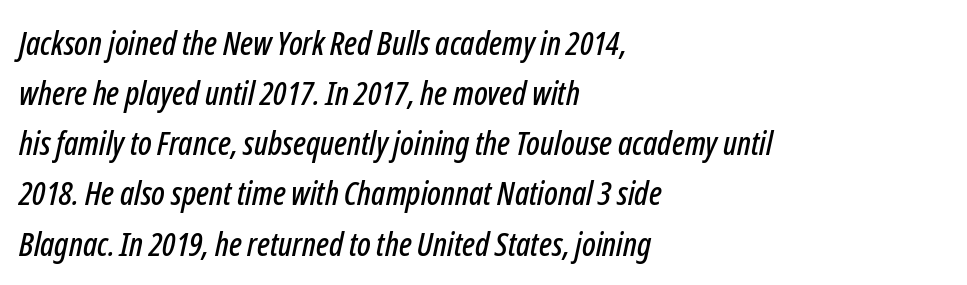
The image shows 33 px condensed type, italic (leaning right); set left-aligned, normal line spacing (1.52x), normal letter spacing, not underlined; low stroke contrast and a medium x-height.
